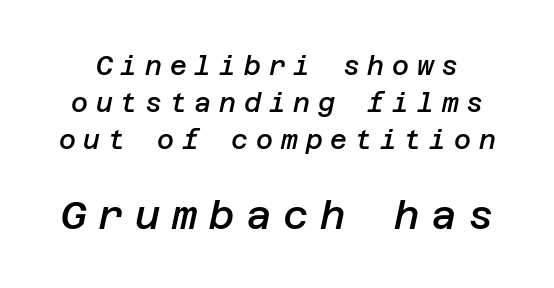
The image shows 39 px semibold type, italic (leaning right); set normal line spacing (1.42x), unusually wide letter spacing (+0.3 em), not underlined; the second (bottom) block is 1.5x larger; low stroke contrast and a large x-height.
